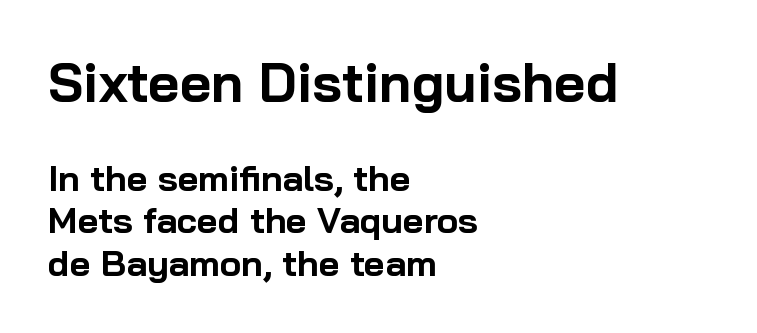
Q: Is the text bold? A: Yes.
Q: Is the text italic (slanted)? A: No, it is upright.
Q: Is the typeface a serif or a sans-serif typeface? A: Sans-serif.
Q: Is the text underlined? A: No.
Q: How is the paragraph aligned? A: Left-aligned.
Q: Is the spacing between letters normal or unusually wide? A: Normal.
Q: Which block of text is set in a larger size, the first (top) or the second (bottom)? A: The first (top) one.
Q: Width (condensed, normal, or wide)? A: Normal.
Q: Stroke contrast? A: Low.
Q: x-height? A: Medium.
Q: Monospaced? A: No.
